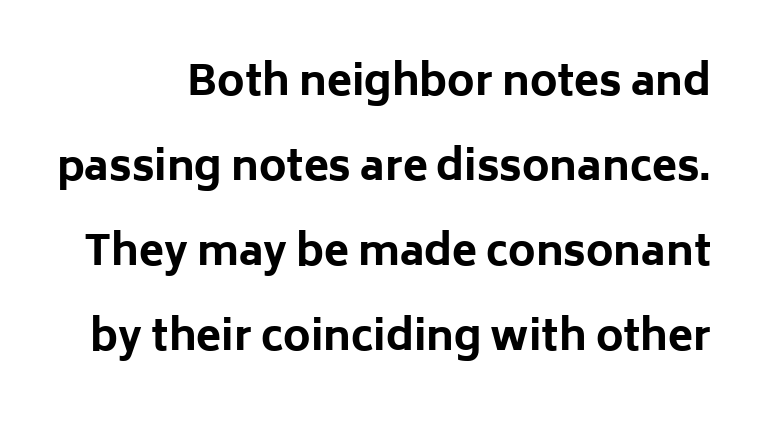
Q: Is the text bold? A: Yes.
Q: Is the text italic (slanted)? A: No, it is upright.
Q: Is the typeface a serif or a sans-serif typeface? A: Sans-serif.
Q: Is the text underlined? A: No.
Q: Is the spacing between letters normal or unusually wide? A: Normal.
Q: Is the spacing between lines tight, normal or loose? A: Loose.
Q: Width (condensed, normal, or wide)? A: Normal.
Q: Stroke contrast? A: Low.
Q: x-height? A: Medium.
Q: Monospaced? A: No.
